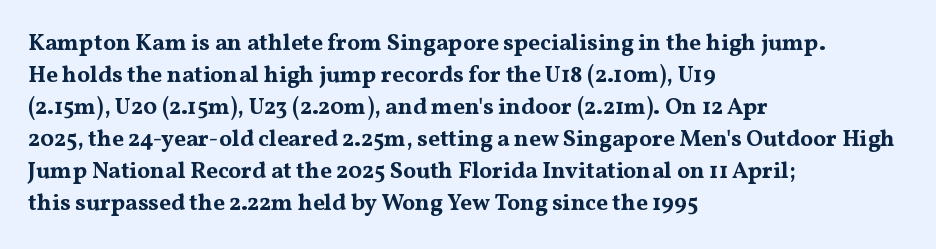
{"italic": "no", "bold": "yes", "underline": "no", "align": "left", "line_spacing": "normal", "line_spacing_ratio": 1.39, "letter_spacing": "normal", "letter_spacing_em": 0.0, "glyph_px": 23}
